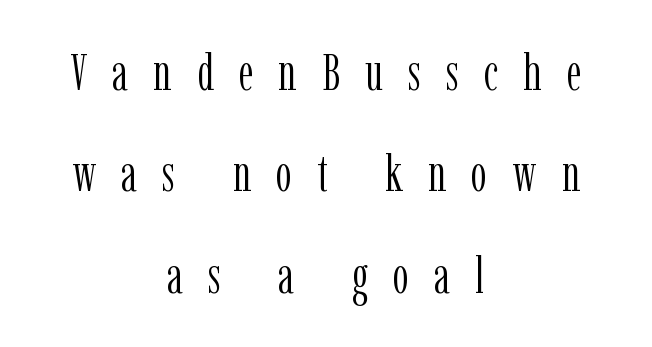
Compared with a flush-left layout, this one balances lines on the center instead. The letters advance in unequal steps, a hallmark of proportional type. Vertical spacing — loose. The gap between lines stays unmarked. The typography opts for an upright posture over an oblique one. Observe the serifs anchoring each vertical stroke in this sample.
